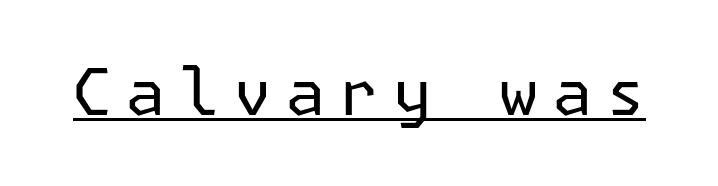
The image shows 65 px regular-weight sans-serif type, upright; set unusually wide letter spacing (+0.22 em), underlined; low stroke contrast and a medium x-height.
